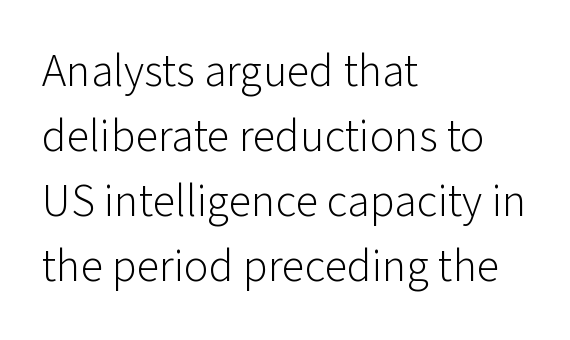
The letters advance in unequal steps, a hallmark of proportional type. This is roman type, the default non-slanted kind. The passage shown is typeset with a sans-serif family. The strokes are not fattened; the text isn't bold.
